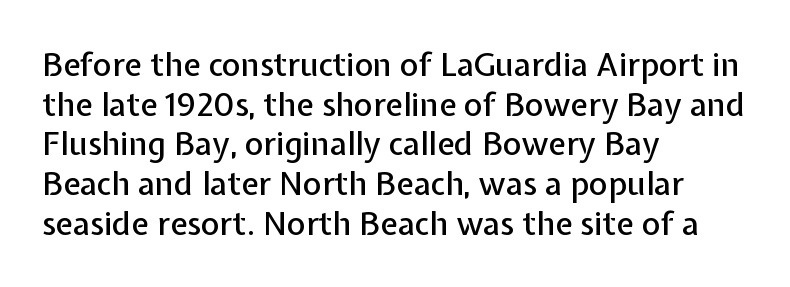
The image shows 32 px sans-serif type, upright; set left-aligned, line spacing 1.24x, normal letter spacing, not underlined; low stroke contrast and a medium x-height.
